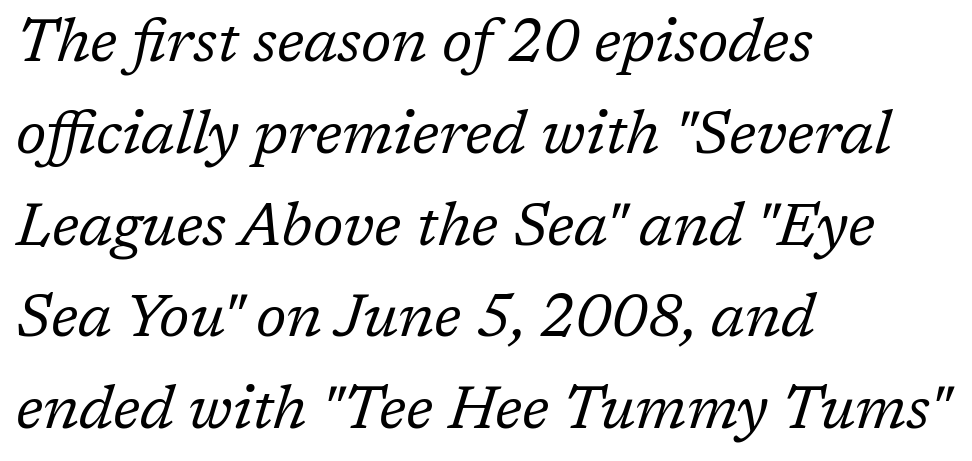
{"serif": "yes", "italic": "yes", "lean": "right", "slant_degrees": 17, "bold": "no", "weight": "regular", "width": "normal", "stroke_contrast": "low", "x_height": "medium", "monospaced": "no", "underline": "no", "align": "left", "line_spacing": "normal", "line_spacing_ratio": 1.53, "letter_spacing": "normal", "letter_spacing_em": 0.0, "glyph_px": 60}
